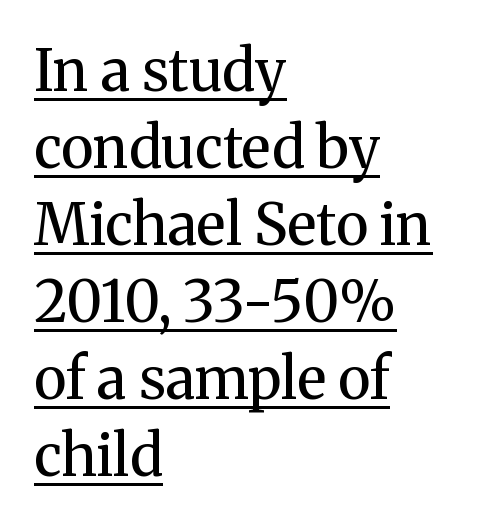
{"serif": "yes", "italic": "no", "bold": "no", "weight": "regular", "width": "normal", "stroke_contrast": "medium", "x_height": "medium", "monospaced": "no", "underline": "yes", "align": "left", "line_spacing": "normal", "line_spacing_ratio": 1.35, "letter_spacing": "normal", "letter_spacing_em": 0.0, "glyph_px": 57}
